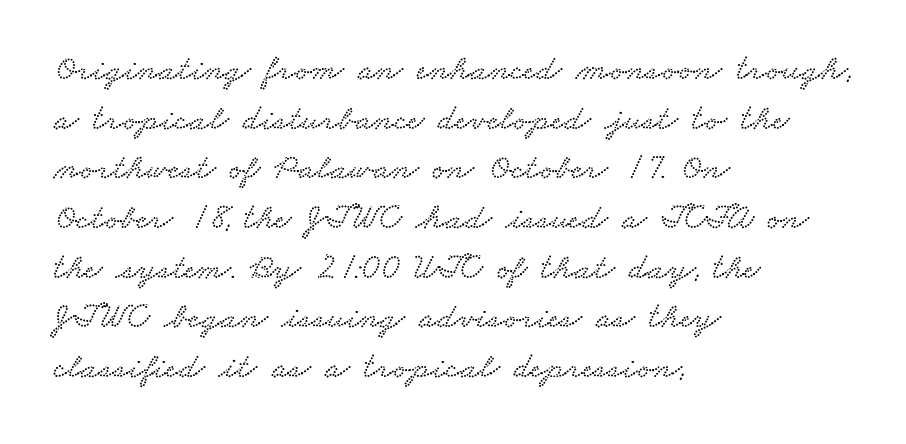
{"serif": "yes", "width": "wide", "stroke_contrast": "low", "x_height": "small", "monospaced": "no", "underline": "no", "align": "left", "line_spacing": "normal", "line_spacing_ratio": 1.38, "letter_spacing": "normal", "letter_spacing_em": 0.0, "glyph_px": 36}
